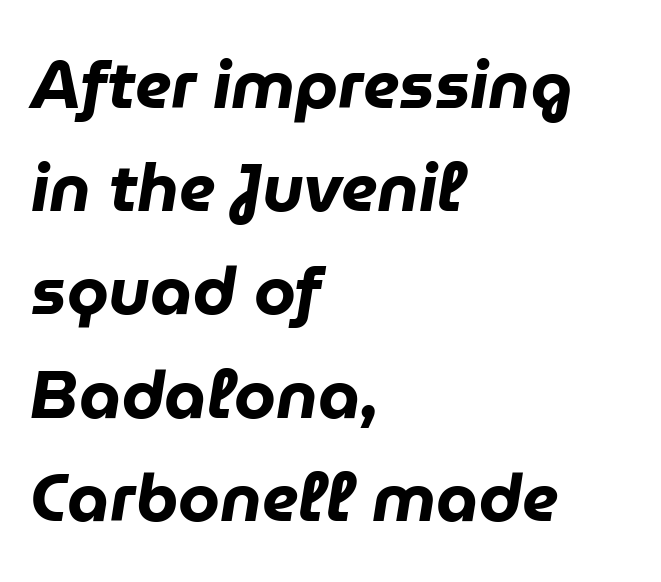
Q: Is the text bold? A: Yes.
Q: Is the text italic (slanted)? A: Yes, it leans right by about 9 degrees.
Q: Is the text underlined? A: No.
Q: How is the paragraph aligned? A: Left-aligned.
Q: Is the spacing between letters normal or unusually wide? A: Normal.
Q: Is the spacing between lines tight, normal or loose? A: Normal.
Q: Width (condensed, normal, or wide)? A: Normal.
Q: Stroke contrast? A: Low.
Q: x-height? A: Medium.
Q: Monospaced? A: No.
